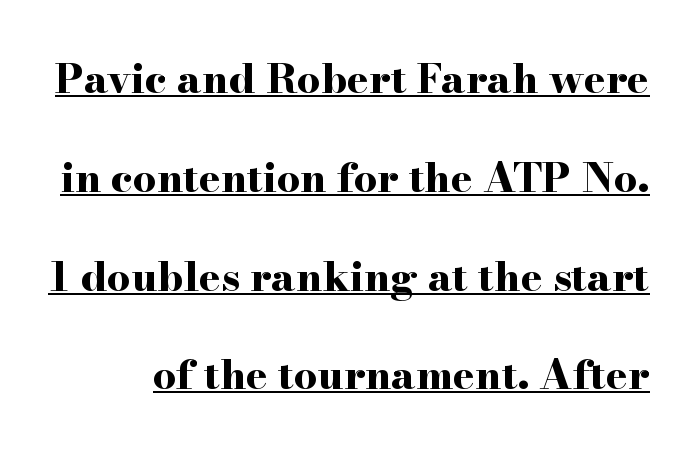
The block of text is sparse from top to bottom, with ample space between rows. The rendering uses natural spacing where letterforms have individual widths. Observe the ordinary spacing: letters are neighbours, not strangers. Compared with an ordinary text face, these strokes are far heavier — a full bold.
